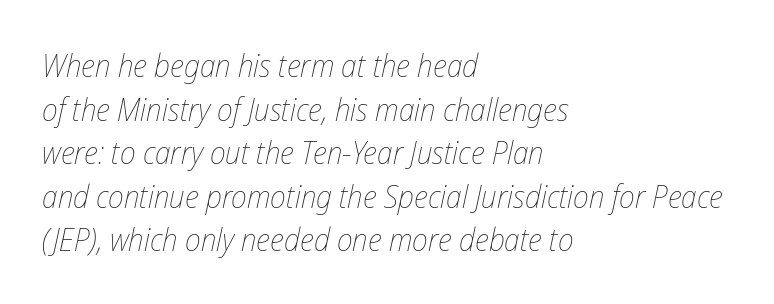
The image shows 32 px thin, condensed type, italic (leaning right); set left-aligned, normal line spacing (1.36x), normal letter spacing, not underlined; low stroke contrast and a medium x-height.
